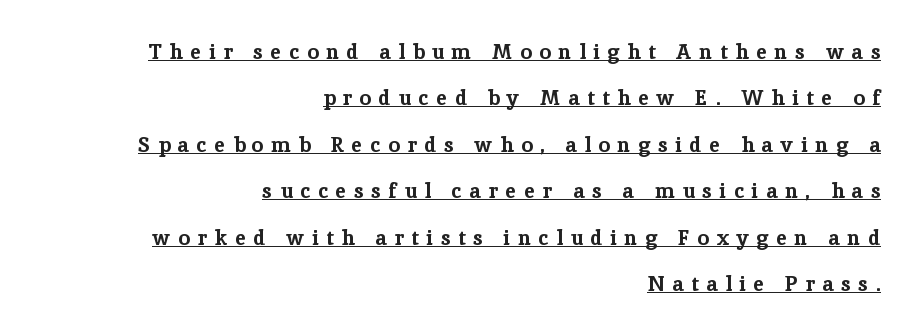
Q: Is the text bold? A: Yes.
Q: Is the text italic (slanted)? A: No, it is upright.
Q: Is the text underlined? A: Yes.
Q: How is the paragraph aligned? A: Right-aligned.
Q: Is the spacing between letters normal or unusually wide? A: Unusually wide.
Q: Is the spacing between lines tight, normal or loose? A: Loose.
